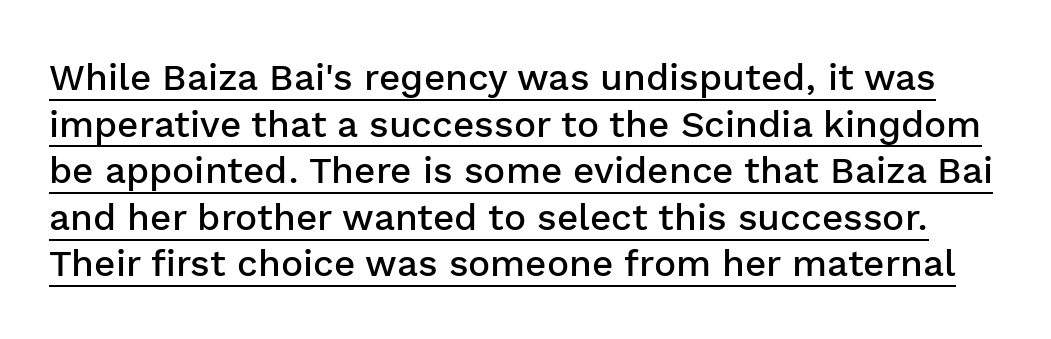
{"serif": "no", "italic": "no", "bold": "semi", "weight": "semibold", "width": "normal", "stroke_contrast": "low", "x_height": "medium", "monospaced": "no", "underline": "yes", "line_spacing": "normal", "line_spacing_ratio": 1.26, "letter_spacing": "normal", "letter_spacing_em": 0.0, "glyph_px": 37}
